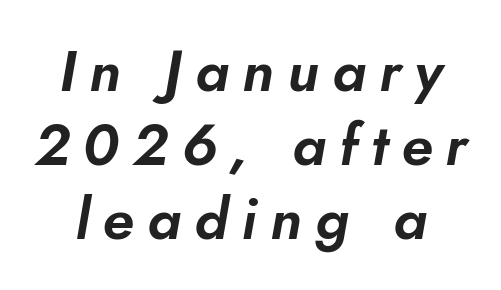
{"italic": "yes", "lean": "right", "slant_degrees": 10, "width": "normal", "stroke_contrast": "low", "x_height": "small", "monospaced": "no", "underline": "no", "line_spacing": "normal", "line_spacing_ratio": 1.28, "letter_spacing": "wide", "letter_spacing_em": 0.23, "glyph_px": 58}
